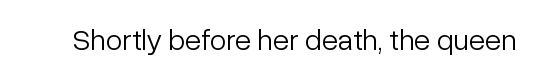
The image shows 30 px light sans-serif type, upright; set normal letter spacing, not underlined; low stroke contrast and a medium x-height.
